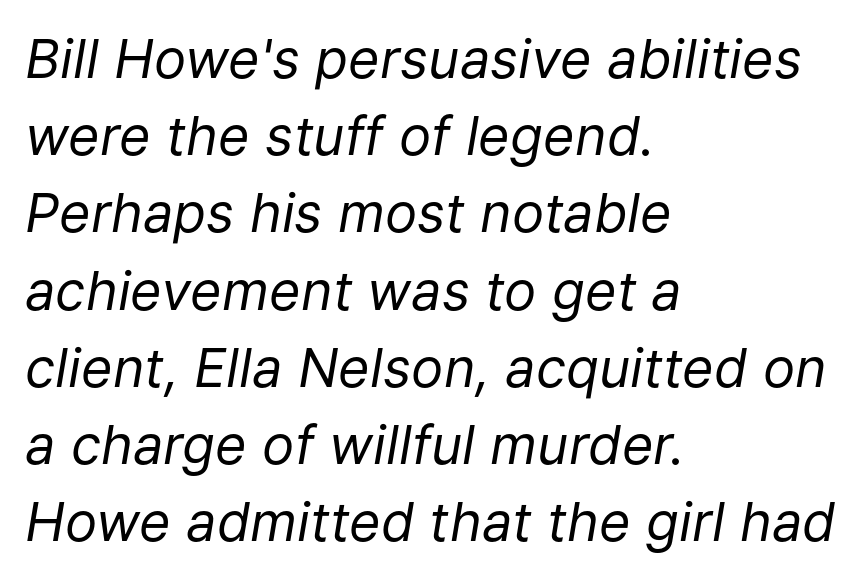
Nothing unusual about the tracking: characters are spaced as the font intends. The text block is weighted toward the left margin, trailing off unevenly rightward. You can tell it's italic because the verticals aren't actually vertical. Underlining? Definitely not there. Each stroke keeps to a modest, everyday thickness or less.
